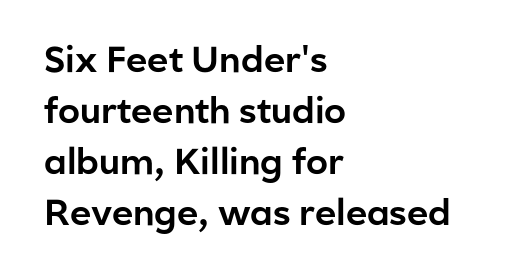
Q: Is the text italic (slanted)? A: No, it is upright.
Q: Is the typeface a serif or a sans-serif typeface? A: Sans-serif.
Q: Is the text underlined? A: No.
Q: How is the paragraph aligned? A: Left-aligned.
Q: Is the spacing between letters normal or unusually wide? A: Normal.
Q: Is the spacing between lines tight, normal or loose? A: Normal.
Q: Width (condensed, normal, or wide)? A: Normal.
Q: Stroke contrast? A: Low.
Q: x-height? A: Medium.
Q: Monospaced? A: No.
